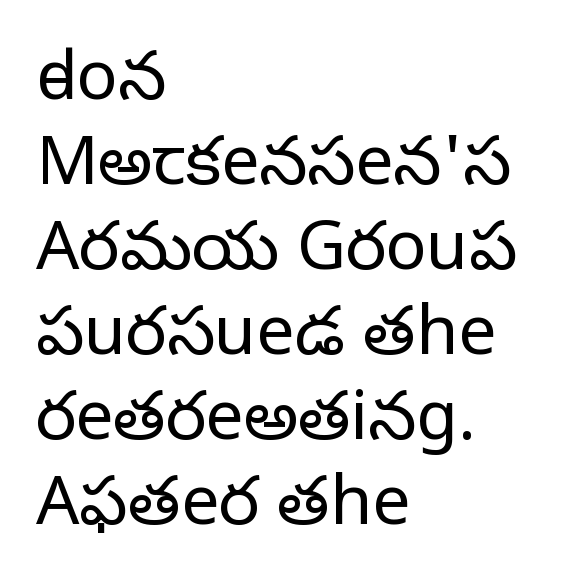
Q: Is the text bold? A: No.
Q: Is the text italic (slanted)? A: No, it is upright.
Q: Is the typeface a serif or a sans-serif typeface? A: Serif.
Q: Is the text underlined? A: No.
Q: How is the paragraph aligned? A: Left-aligned.
Q: Is the spacing between letters normal or unusually wide? A: Normal.
Q: Is the spacing between lines tight, normal or loose? A: Normal.
Q: Width (condensed, normal, or wide)? A: Normal.
Q: Stroke contrast? A: Low.
Q: x-height? A: Large.
Q: Monospaced? A: No.
